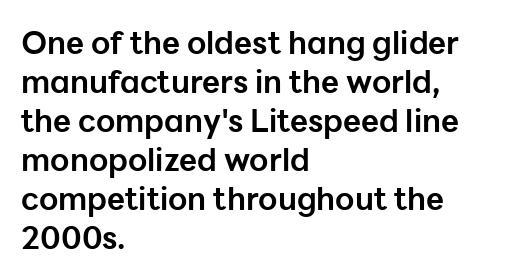
{"serif": "no", "italic": "no", "bold": "yes", "weight": "bold", "width": "normal", "stroke_contrast": "low", "x_height": "medium", "monospaced": "no", "underline": "no", "align": "left", "line_spacing": "normal", "line_spacing_ratio": 1.26, "letter_spacing": "normal", "letter_spacing_em": 0.0, "glyph_px": 31}
